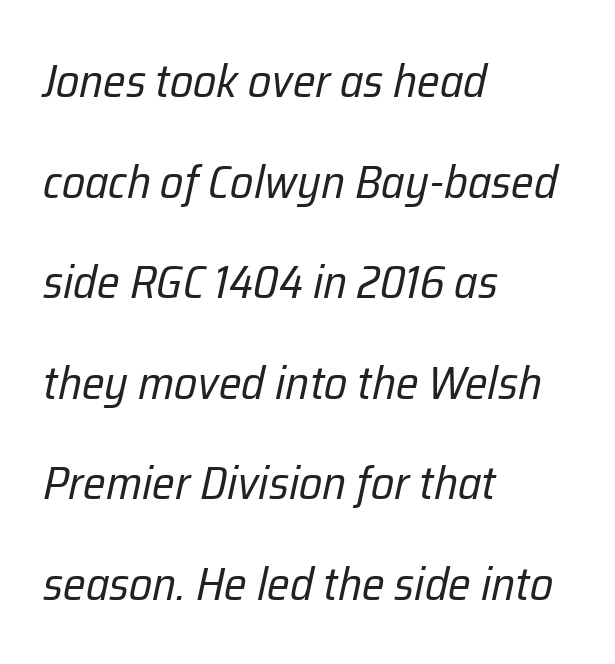
{"italic": "yes", "lean": "right", "slant_degrees": 12, "bold": "no", "weight": "regular", "width": "condensed", "stroke_contrast": "low", "x_height": "medium", "monospaced": "no", "underline": "no", "align": "left", "line_spacing": "loose", "line_spacing_ratio": 2.14, "letter_spacing": "normal", "letter_spacing_em": 0.0, "glyph_px": 47}
